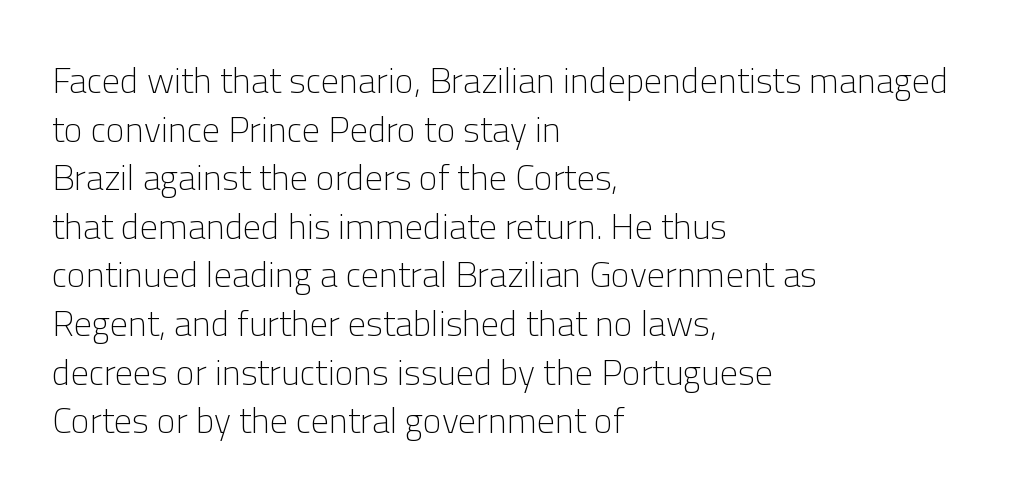
{"serif": "no", "italic": "no", "bold": "no", "weight": "light", "width": "normal", "stroke_contrast": "low", "x_height": "medium", "monospaced": "no", "underline": "no", "align": "left", "line_spacing": "normal", "line_spacing_ratio": 1.35, "letter_spacing": "normal", "letter_spacing_em": 0.0, "glyph_px": 36}
